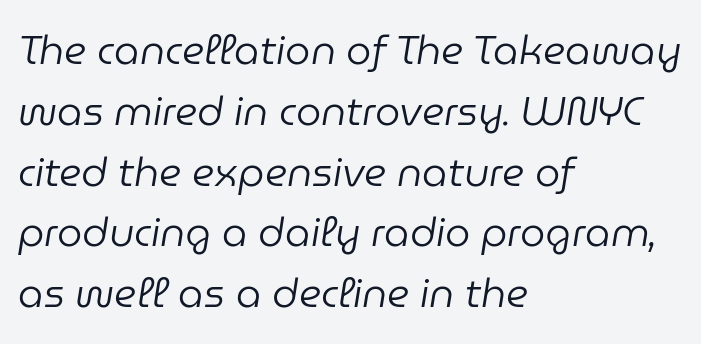
All the whitespace from short lines collects on the right. The typeface has the unassuming heft of standard copy or less. This sample has the flowing, uneven cadence of proportional lettering. There's an unmistakable incline to the writing here. The rendering keeps characters at their native spacing. Underlining? Definitely not there.
